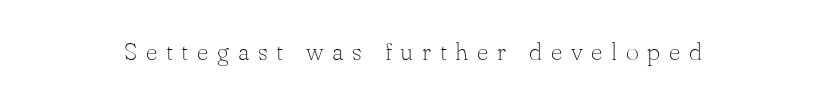
{"italic": "no", "bold": "no", "underline": "no", "letter_spacing": "wide", "letter_spacing_em": 0.35, "glyph_px": 25}
